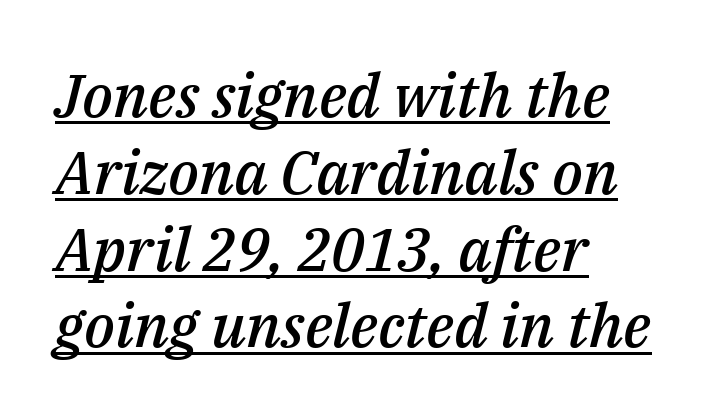
The image shows 60 px semibold type, italic (leaning right); set left-aligned, normal line spacing (1.28x), normal letter spacing, underlined; medium stroke contrast and a medium x-height.
